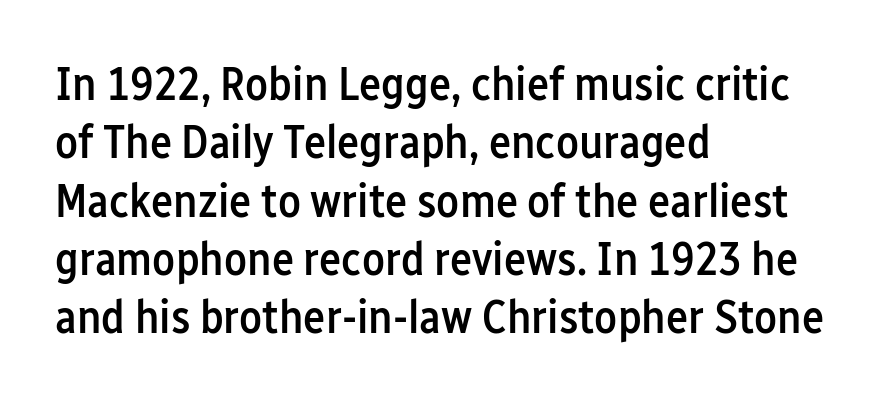
The rendering uses natural spacing where letterforms have individual widths. The words here are not underlined. The font is running at a semibold setting, under full bold. Rendered with straight, roman letterforms. The face used here is a sans, in the tradition of grotesques and geometrics. Horizontally, the lines are justified to the leading edge only.
